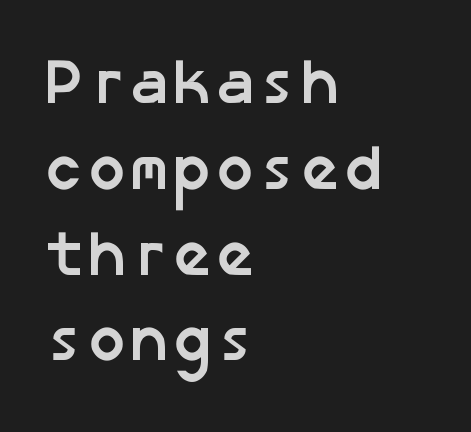
{"serif": "no", "bold": "yes", "weight": "semibold", "width": "normal", "stroke_contrast": "low", "x_height": "medium", "underline": "no", "align": "left", "line_spacing": "normal", "line_spacing_ratio": 1.34, "letter_spacing": "normal", "letter_spacing_em": 0.0, "glyph_px": 64}
